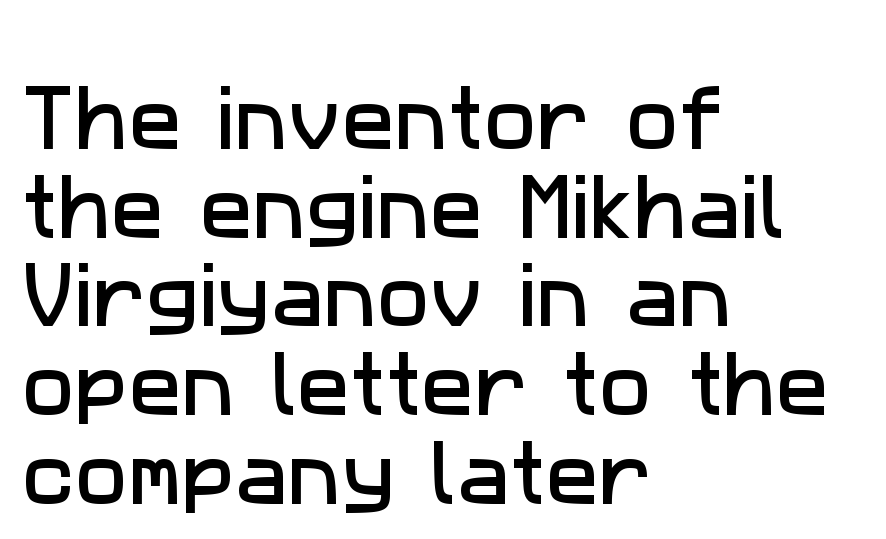
The image shows 71 px sans-serif type; set left-aligned, normal line spacing (1.25x), normal letter spacing, not underlined; low stroke contrast and a medium x-height.
